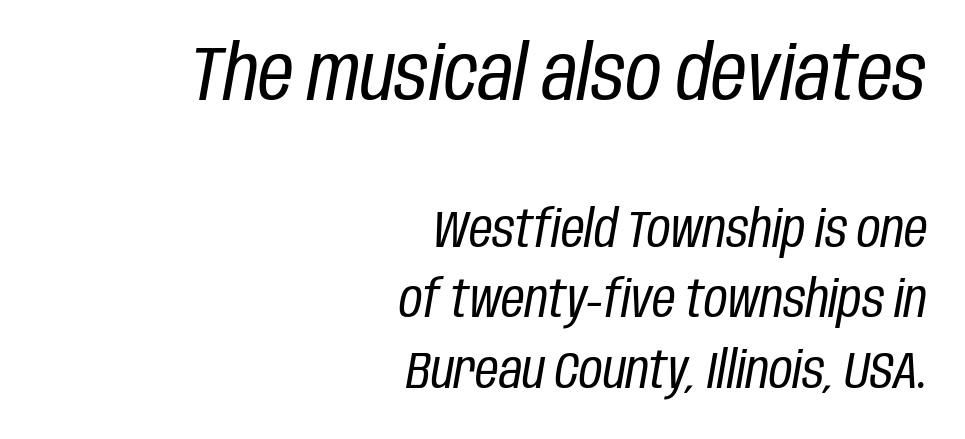
The image shows 77 px regular-weight, condensed type, italic (leaning right); set right-aligned, normal line spacing (1.38x), normal letter spacing, not underlined; the first (top) block is 1.51x larger; low stroke contrast and a large x-height.
